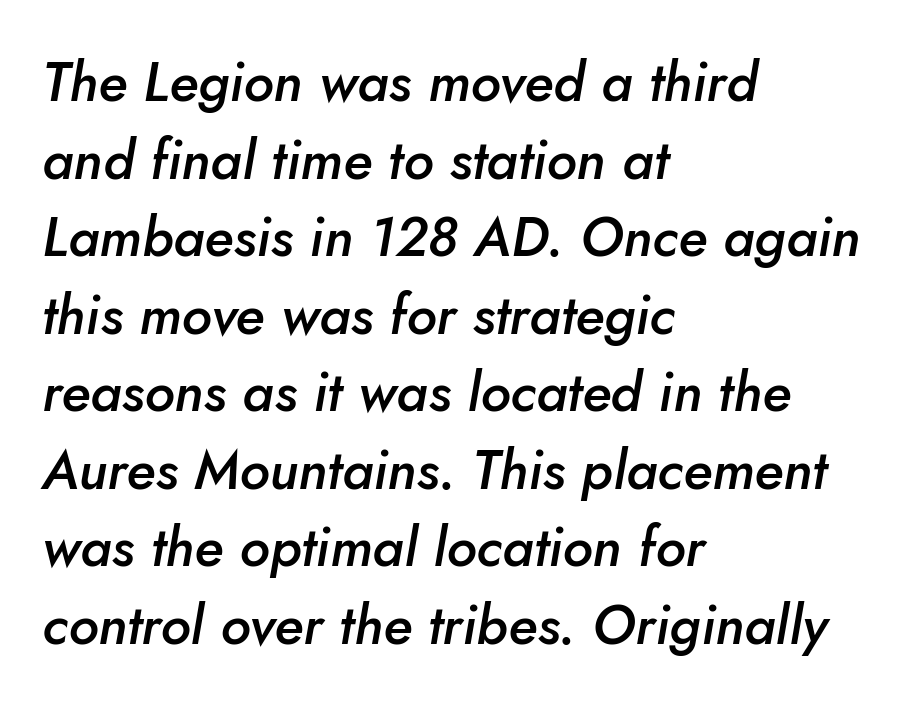
{"italic": "yes", "lean": "right", "slant_degrees": 5, "bold": "semi", "weight": "semibold", "width": "normal", "stroke_contrast": "low", "x_height": "small", "monospaced": "no", "underline": "no", "align": "left", "line_spacing": "normal", "line_spacing_ratio": 1.41, "letter_spacing": "normal", "letter_spacing_em": 0.0, "glyph_px": 55}
